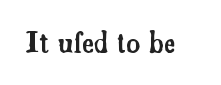
Q: Is the text italic (slanted)? A: No, it is upright.
Q: Is the text underlined? A: No.
Q: Is the spacing between letters normal or unusually wide? A: Normal.
